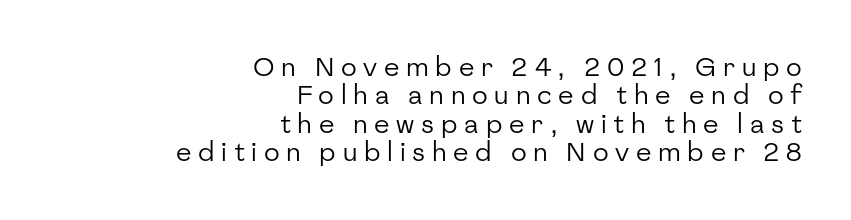
The image shows 26 px text type, upright; set right-aligned, tight line spacing (1.09x), unusually wide letter spacing (+0.26 em), not underlined.
